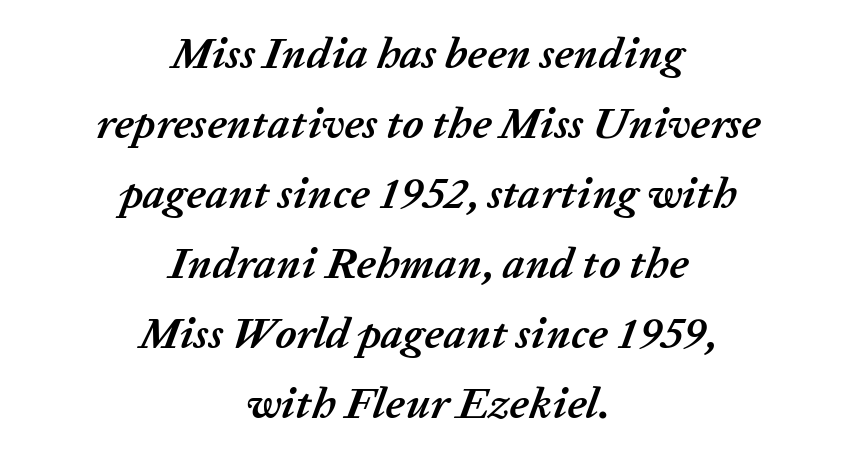
{"italic": "yes", "lean": "right", "slant_degrees": 20, "bold": "yes", "weight": "semibold", "width": "normal", "stroke_contrast": "low", "x_height": "medium", "monospaced": "no", "underline": "no", "align": "center", "line_spacing": "normal", "line_spacing_ratio": 1.59, "letter_spacing": "normal", "letter_spacing_em": 0.0, "glyph_px": 44}
